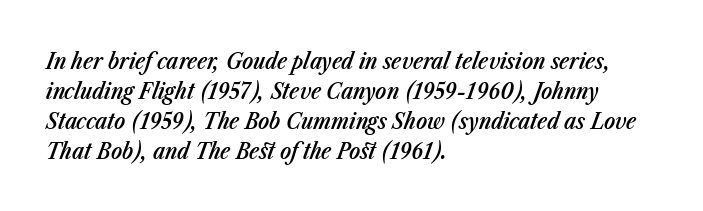
Q: Is the text bold? A: Semi-bold.
Q: Is the text italic (slanted)? A: Yes, it leans right by about 23 degrees.
Q: Is the text underlined? A: No.
Q: How is the paragraph aligned? A: Left-aligned.
Q: Is the spacing between letters normal or unusually wide? A: Normal.
Q: Is the spacing between lines tight, normal or loose? A: Normal.
